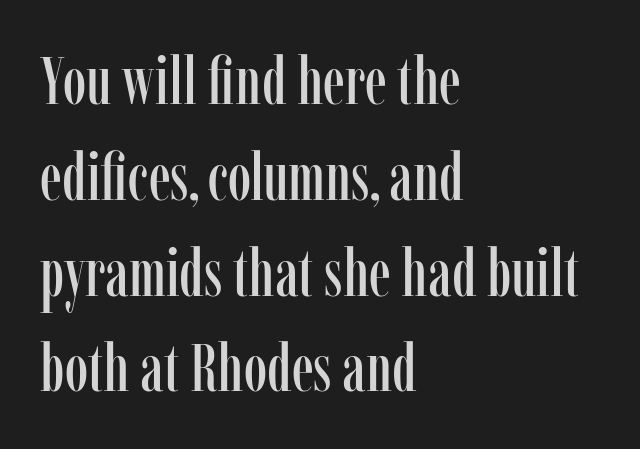
The passage shown stacks its lines at a standard gap. Letter spacing: default. The string is rendered with underlining switched off. Note: serifs present on the glyphs.
